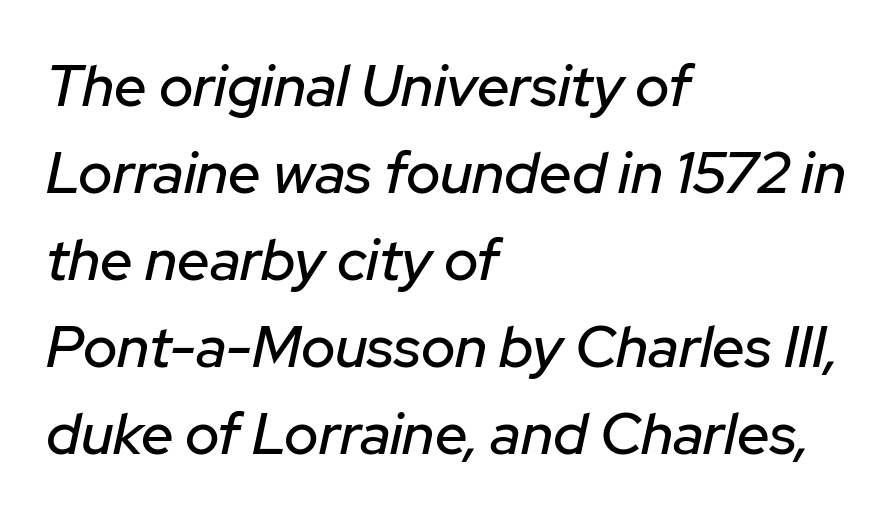
Q: Is the text italic (slanted)? A: Yes, it leans right by about 12 degrees.
Q: Is the text underlined? A: No.
Q: How is the paragraph aligned? A: Left-aligned.
Q: Is the spacing between letters normal or unusually wide? A: Normal.
Q: Is the spacing between lines tight, normal or loose? A: Normal.
Q: Width (condensed, normal, or wide)? A: Normal.
Q: Stroke contrast? A: Low.
Q: x-height? A: Medium.
Q: Monospaced? A: No.
